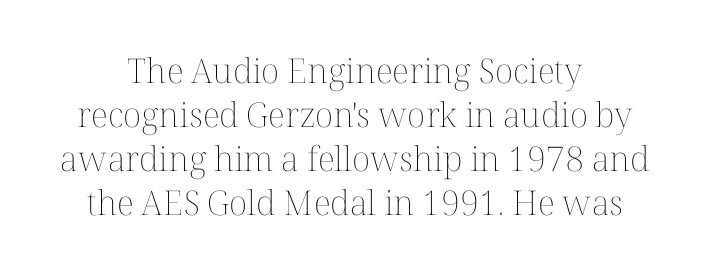
{"italic": "no", "bold": "no", "weight": "thin", "width": "normal", "stroke_contrast": "medium", "x_height": "medium", "monospaced": "no", "underline": "no", "line_spacing": "normal", "line_spacing_ratio": 1.29, "letter_spacing": "normal", "letter_spacing_em": 0.0, "glyph_px": 34}
